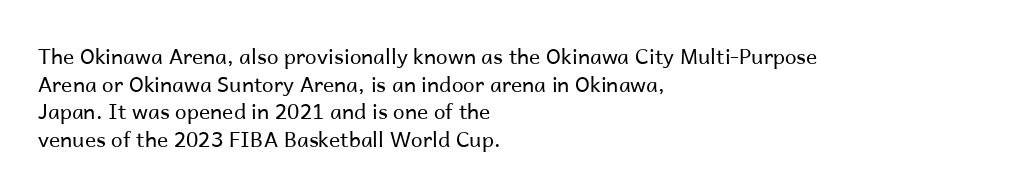
The image shows 21 px text type, upright; set left-aligned, normal line spacing (1.32x), normal letter spacing, not underlined.
